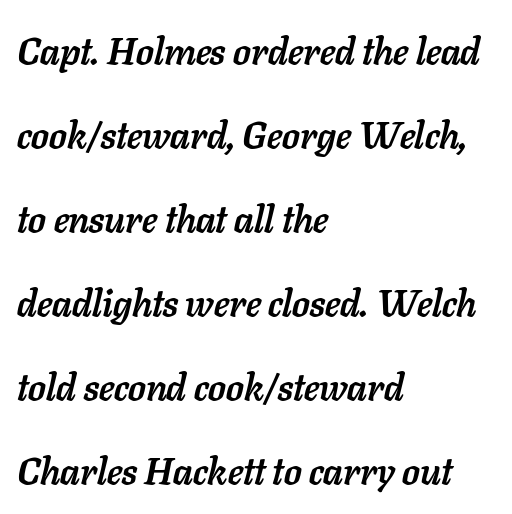
Q: Is the text bold? A: Yes.
Q: Is the text italic (slanted)? A: Yes, it leans right by about 11 degrees.
Q: Is the text underlined? A: No.
Q: How is the paragraph aligned? A: Left-aligned.
Q: Is the spacing between letters normal or unusually wide? A: Normal.
Q: Is the spacing between lines tight, normal or loose? A: Loose.
Q: Width (condensed, normal, or wide)? A: Normal.
Q: Stroke contrast? A: Low.
Q: x-height? A: Medium.
Q: Monospaced? A: No.
